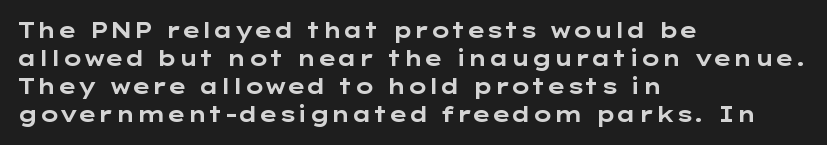
Q: Is the text bold? A: Yes.
Q: Is the text italic (slanted)? A: No, it is upright.
Q: Is the text underlined? A: No.
Q: How is the paragraph aligned? A: Left-aligned.
Q: Is the spacing between letters normal or unusually wide? A: Normal.
Q: Is the spacing between lines tight, normal or loose? A: Normal.
